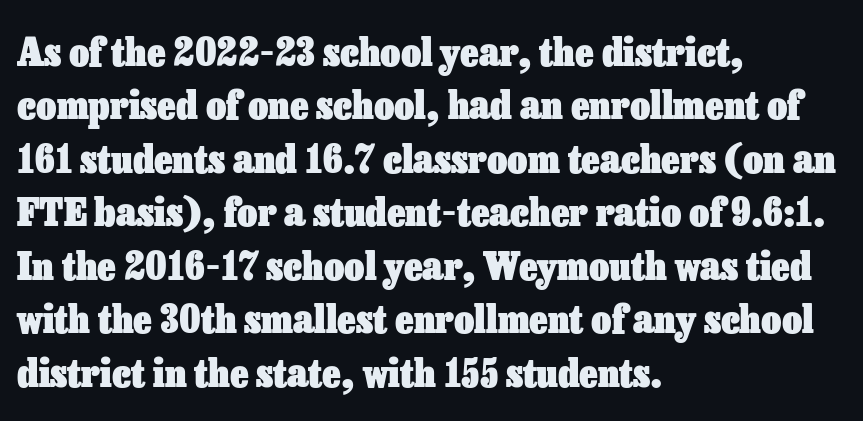
{"italic": "no", "bold": "yes", "weight": "heavy", "width": "normal", "stroke_contrast": "low", "x_height": "medium", "monospaced": "no", "underline": "no", "align": "left", "line_spacing": "normal", "line_spacing_ratio": 1.37, "letter_spacing": "normal", "letter_spacing_em": 0.0, "glyph_px": 39}
